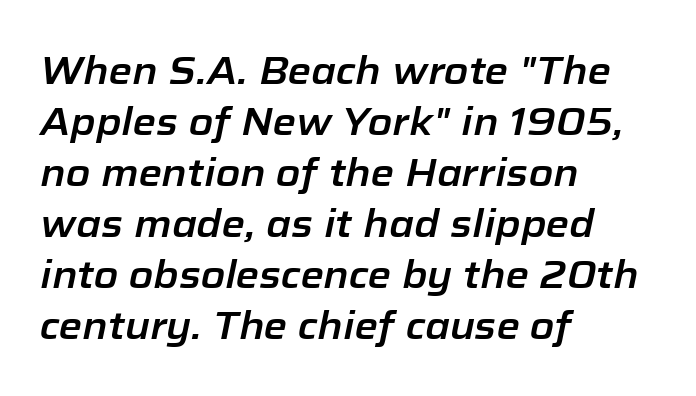
Q: Is the text italic (slanted)? A: Yes, it leans right by about 12 degrees.
Q: Is the text underlined? A: No.
Q: How is the paragraph aligned? A: Left-aligned.
Q: Is the spacing between letters normal or unusually wide? A: Normal.
Q: Is the spacing between lines tight, normal or loose? A: Normal.
Q: Width (condensed, normal, or wide)? A: Normal.
Q: Stroke contrast? A: Low.
Q: x-height? A: Medium.
Q: Monospaced? A: No.
